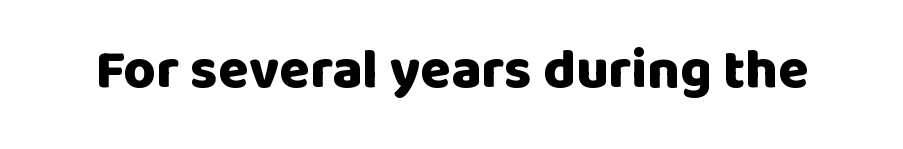
Looks like regular typesetting: each glyph gets only the width it needs. The glyphs are unaccompanied by any horizontal stroke below them. Spacing between characters is what you'd get straight out of the box. This rendering employs a face without finishing strokes, i.e., a sans-serif.
